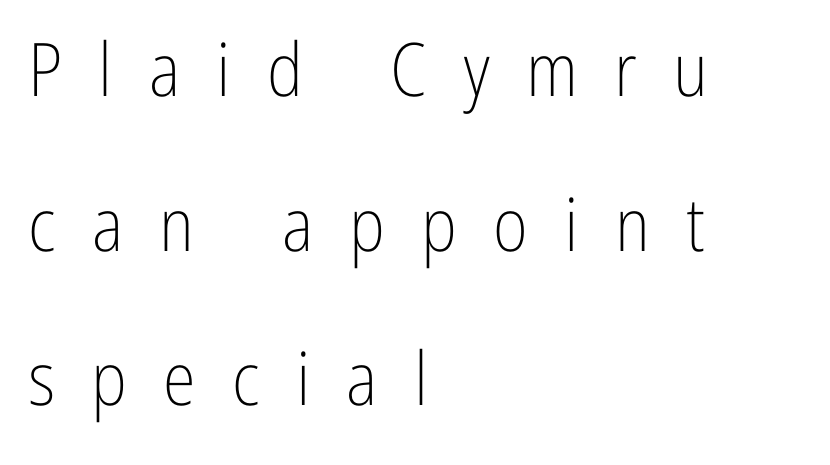
This is the regular roman posture of the typeface. Proportional: the letters do not fall into vertical columns. You can tell from the bare stems that sans-serif type was used. Baseline-to-baseline distance is far greater than the letter height.
